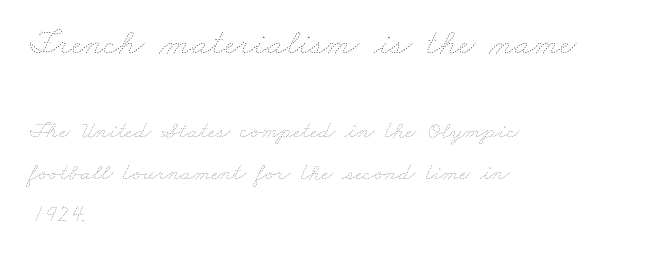
The lines in this sample share a left origin and differ only in where they stop. Check under the words: just untouched page. Honestly, the letter spacing is just normal — you wouldn't notice it. Note the varied advance widths — an 'i' is clearly narrower than an 'm'. The characters are drawn with everyday or finer stroke widths.
